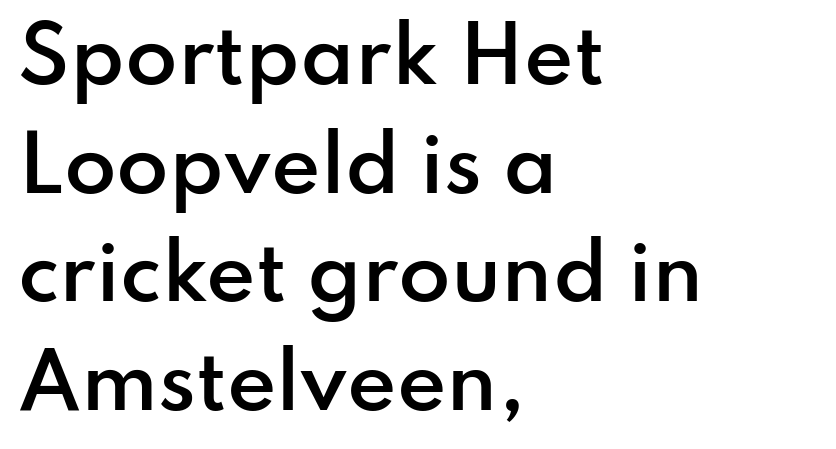
{"serif": "no", "italic": "no", "bold": "semi", "weight": "semibold", "width": "normal", "stroke_contrast": "low", "x_height": "small", "monospaced": "no", "underline": "no", "align": "left", "line_spacing": "normal", "line_spacing_ratio": 1.43, "letter_spacing": "normal", "letter_spacing_em": 0.0, "glyph_px": 76}
